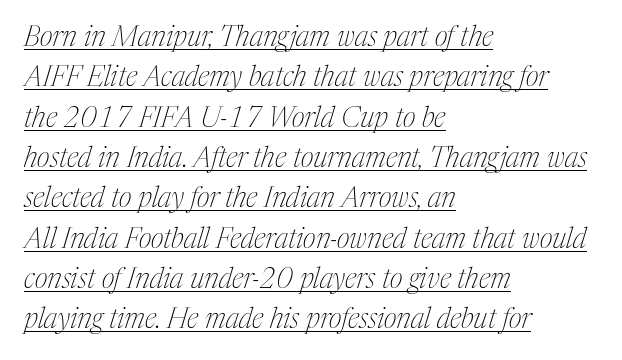
The image shows 28 px thin, condensed serif type, italic (leaning right); set left-aligned, normal line spacing (1.44x), normal letter spacing, underlined; medium stroke contrast and a medium x-height.
